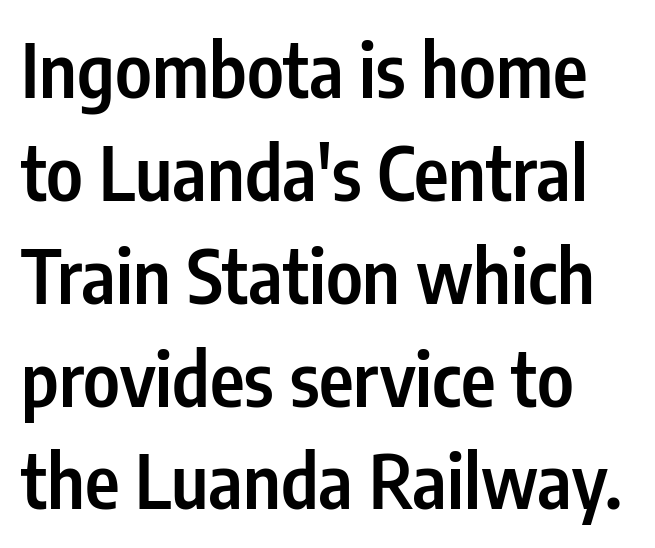
{"serif": "no", "italic": "no", "bold": "semi", "weight": "semibold", "width": "condensed", "stroke_contrast": "low", "x_height": "medium", "monospaced": "no", "underline": "no", "line_spacing": "normal", "line_spacing_ratio": 1.39, "letter_spacing": "normal", "letter_spacing_em": 0.0, "glyph_px": 74}
